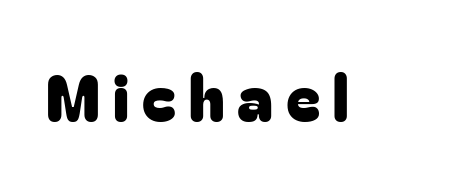
Q: Is the text italic (slanted)? A: No, it is upright.
Q: Is the typeface a serif or a sans-serif typeface? A: Sans-serif.
Q: Is the text underlined? A: No.
Q: Is the spacing between letters normal or unusually wide? A: Unusually wide.
Q: Width (condensed, normal, or wide)? A: Normal.
Q: Stroke contrast? A: Low.
Q: x-height? A: Medium.
Q: Monospaced? A: No.
